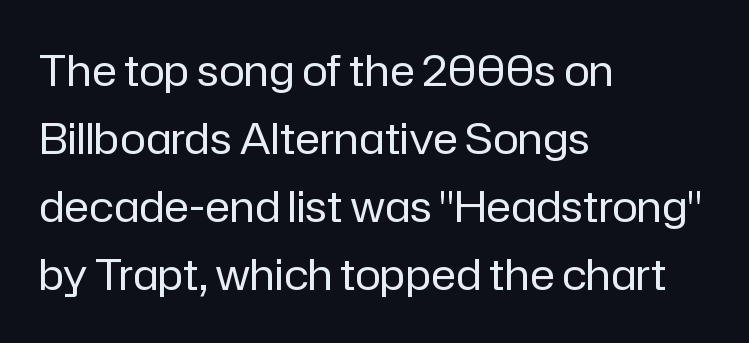
{"serif": "no", "italic": "no", "bold": "no", "weight": "regular", "width": "normal", "stroke_contrast": "low", "x_height": "medium", "monospaced": "no", "underline": "no", "align": "left", "line_spacing": "normal", "line_spacing_ratio": 1.58, "letter_spacing": "normal", "letter_spacing_em": 0.0, "glyph_px": 43}
